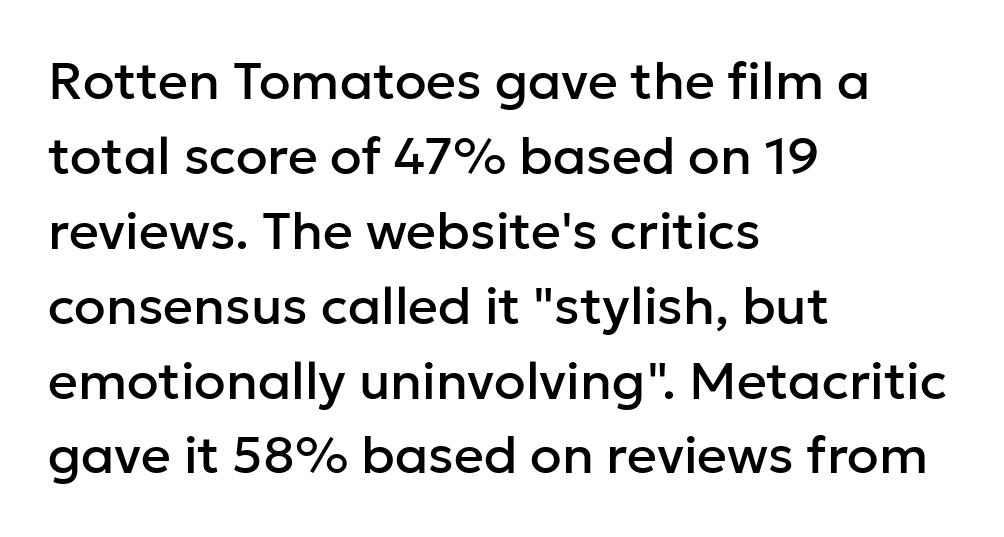
Q: Is the text italic (slanted)? A: No, it is upright.
Q: Is the typeface a serif or a sans-serif typeface? A: Sans-serif.
Q: Is the text underlined? A: No.
Q: How is the paragraph aligned? A: Left-aligned.
Q: Is the spacing between letters normal or unusually wide? A: Normal.
Q: Is the spacing between lines tight, normal or loose? A: Normal.
Q: Width (condensed, normal, or wide)? A: Normal.
Q: Stroke contrast? A: Low.
Q: x-height? A: Medium.
Q: Monospaced? A: No.
